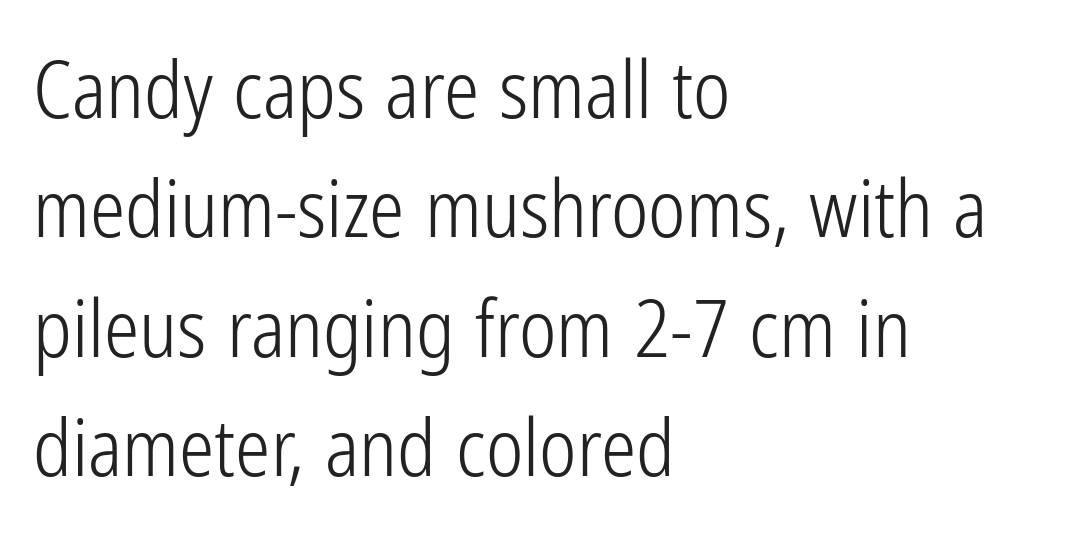
{"serif": "no", "italic": "no", "bold": "no", "weight": "light", "width": "condensed", "stroke_contrast": "low", "x_height": "medium", "monospaced": "no", "underline": "no", "align": "left", "line_spacing": "normal", "line_spacing_ratio": 1.51, "letter_spacing": "normal", "letter_spacing_em": 0.0, "glyph_px": 79}
